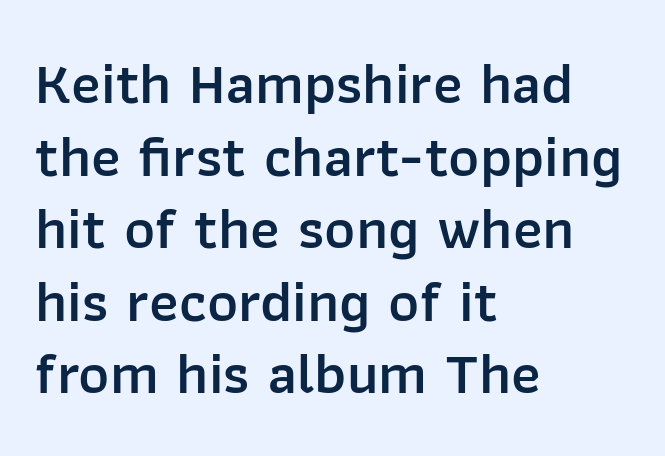
Q: Is the text bold? A: Semi-bold.
Q: Is the text italic (slanted)? A: No, it is upright.
Q: Is the typeface a serif or a sans-serif typeface? A: Sans-serif.
Q: Is the text underlined? A: No.
Q: How is the paragraph aligned? A: Left-aligned.
Q: Is the spacing between letters normal or unusually wide? A: Normal.
Q: Width (condensed, normal, or wide)? A: Normal.
Q: Stroke contrast? A: Low.
Q: x-height? A: Medium.
Q: Monospaced? A: No.
